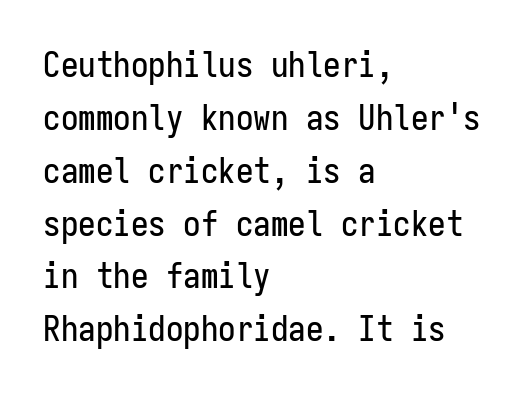
Interline gaps are of average width in this sample. In CSS terms this would be text-align: left. Words appear dense and cohesive because spacing is normal. The axis of the letterforms is exactly vertical. The strip under each line holds only bare page.
